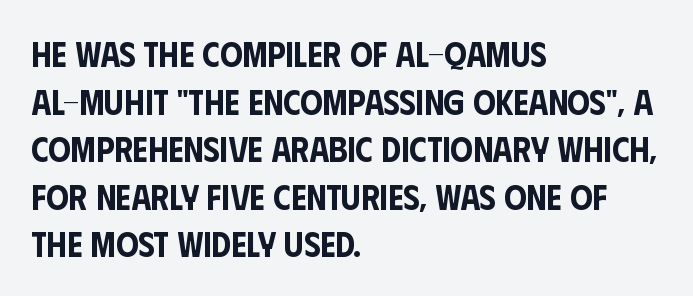
Vertical spacing — default. This rendering features lettering with no underline. Check where the strokes stop: nothing finishes them off — pure sans. The typography opts for an upright posture over an oblique one. Looks like regular typesetting: each glyph gets only the width it needs.
